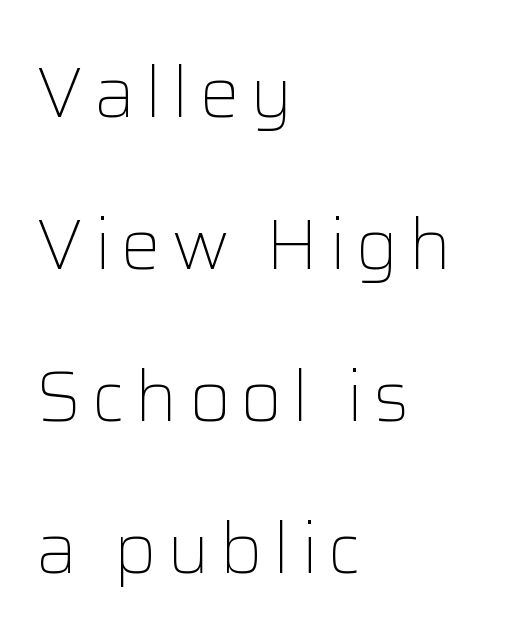
{"serif": "no", "italic": "no", "bold": "no", "weight": "light", "width": "normal", "stroke_contrast": "low", "x_height": "medium", "monospaced": "no", "underline": "no", "align": "left", "line_spacing": "loose", "line_spacing_ratio": 2.14, "glyph_px": 71}
